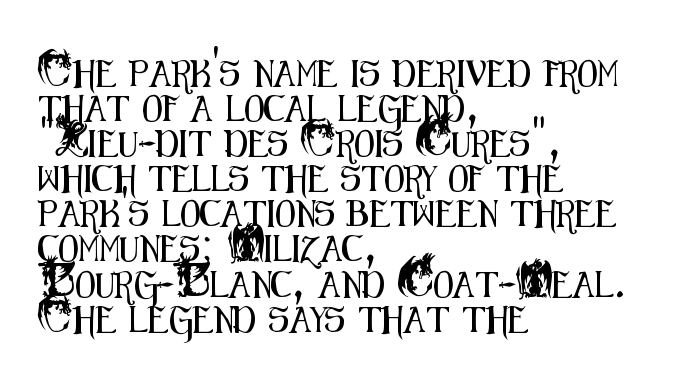
Upright lettering throughout. A classic flush-left, rag-right setting is used for this passage. Underlining? Definitely not there. The passage shown stacks its lines at a standard gap. The letterforms sit shoulder to shoulder at normal distance.
